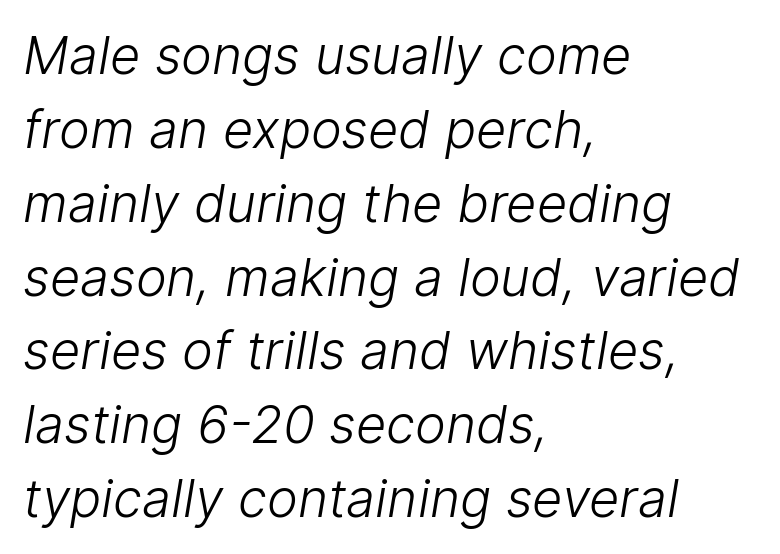
Are there feet on the stems? There aren't — it's a sans. Type without underlining. The lines in this sample share a left origin and differ only in where they stop. Is the letter spacing exaggerated? No — it looks like the ordinary default. Evenly set lines give the paragraph a standard silhouette. Think of a printed novel: that variable character pitch is what you see here.
